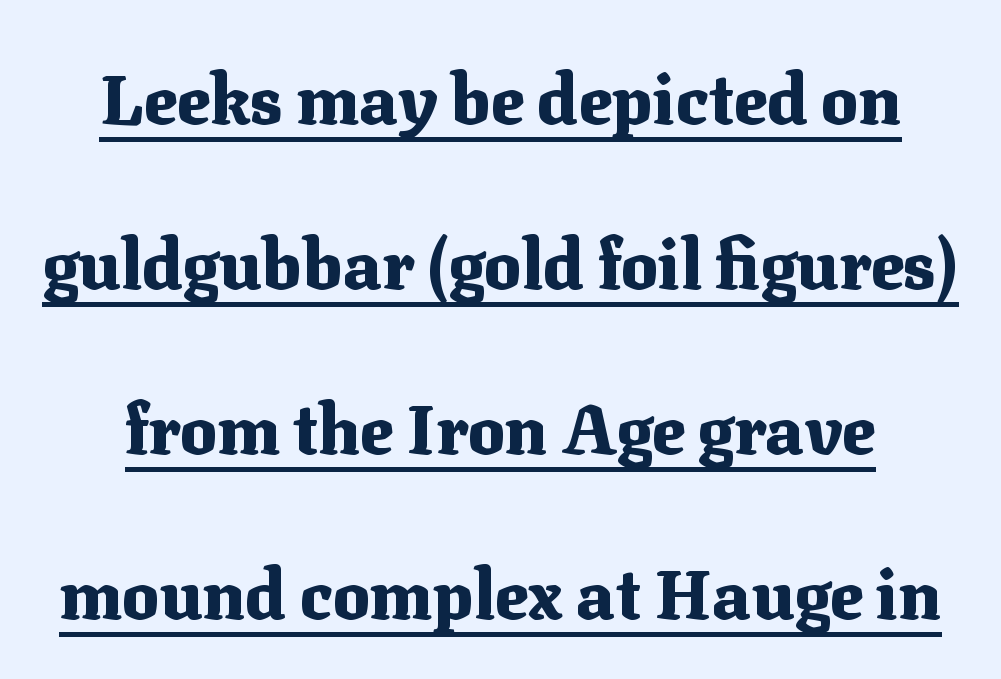
Q: Is the text bold? A: Yes.
Q: Is the text italic (slanted)? A: No, it is upright.
Q: Is the typeface a serif or a sans-serif typeface? A: Serif.
Q: Is the text underlined? A: Yes.
Q: Is the spacing between letters normal or unusually wide? A: Normal.
Q: Is the spacing between lines tight, normal or loose? A: Loose.
Q: Width (condensed, normal, or wide)? A: Normal.
Q: Stroke contrast? A: Medium.
Q: x-height? A: Medium.
Q: Monospaced? A: No.
